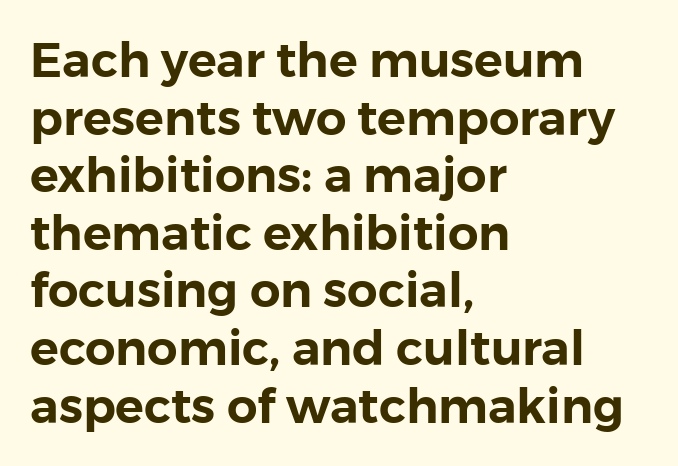
{"serif": "no", "italic": "no", "width": "normal", "x_height": "medium", "monospaced": "no", "underline": "no", "align": "left", "line_spacing_ratio": 1.2, "letter_spacing": "normal", "letter_spacing_em": 0.0, "glyph_px": 48}
